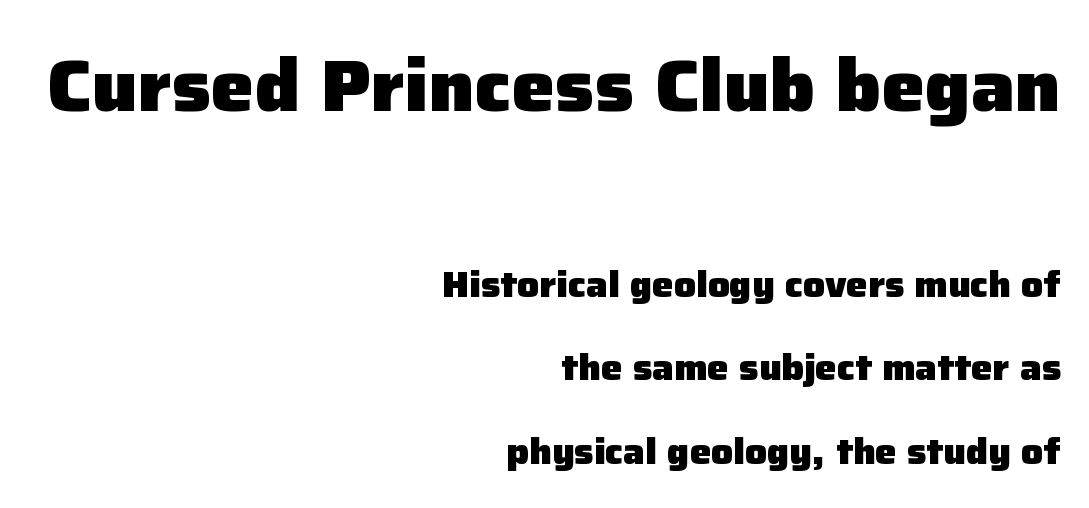
The image shows 73 px heavy sans-serif type, upright; set right-aligned, loose line spacing (2.32x), normal letter spacing, not underlined; the first (top) block is 2.03x larger; low stroke contrast and a medium x-height.
